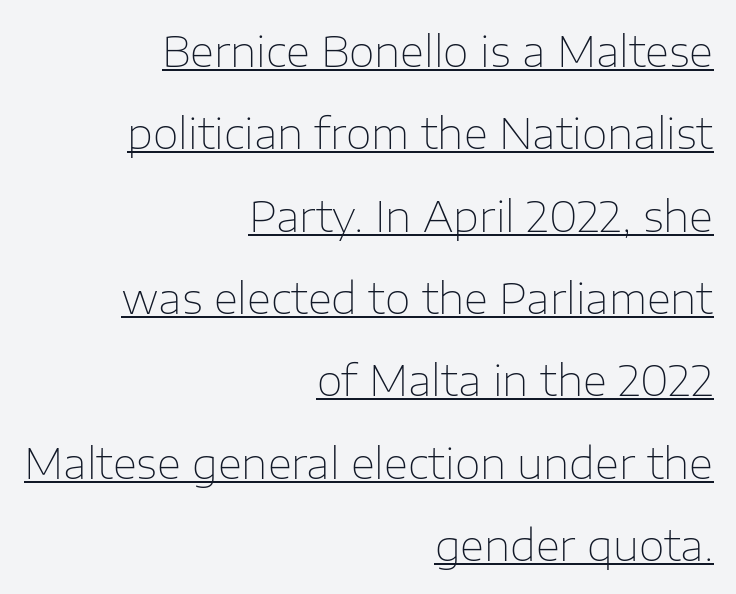
The image shows 42 px thin sans-serif type, upright; set right-aligned, loose line spacing (1.96x), normal letter spacing, underlined; low stroke contrast and a medium x-height.
